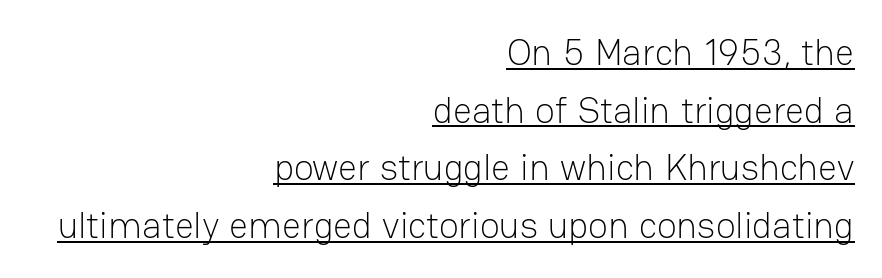
The image shows 37 px light sans-serif type, upright; set right-aligned, normal line spacing (1.56x), normal letter spacing, underlined; low stroke contrast and a medium x-height.
